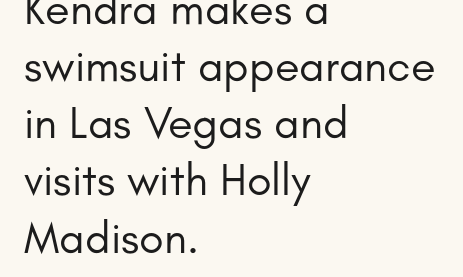
The image shows 45 px regular-weight sans-serif type, upright; set left-aligned, normal line spacing (1.27x), normal letter spacing, not underlined; low stroke contrast and a small x-height.
